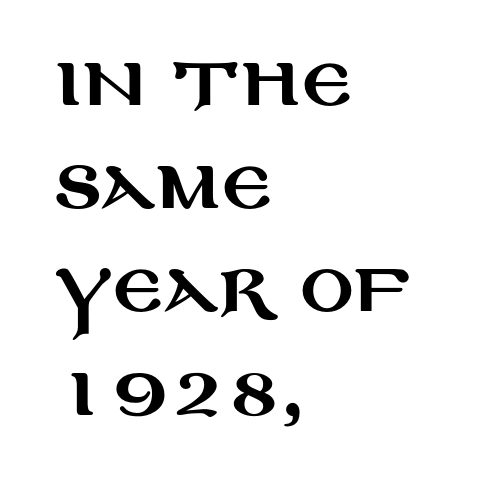
The image shows 67 px wide sans-serif type, upright; set left-aligned, normal line spacing (1.54x), normal letter spacing, not underlined; medium stroke contrast and a large x-height.
